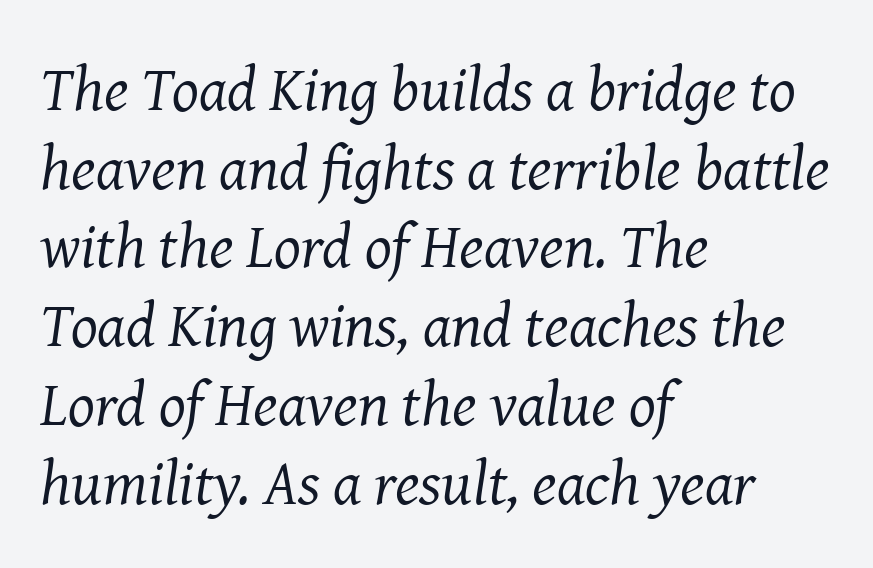
Q: Is the text bold? A: No.
Q: Is the text italic (slanted)? A: Yes, it leans right by about 8 degrees.
Q: Is the typeface a serif or a sans-serif typeface? A: Serif.
Q: Is the text underlined? A: No.
Q: How is the paragraph aligned? A: Left-aligned.
Q: Is the spacing between letters normal or unusually wide? A: Normal.
Q: Is the spacing between lines tight, normal or loose? A: Normal.
Q: Width (condensed, normal, or wide)? A: Normal.
Q: Stroke contrast? A: Medium.
Q: x-height? A: Medium.
Q: Monospaced? A: No.
